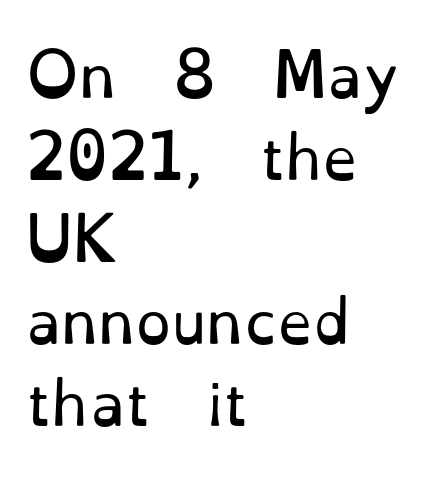
Evenly set lines give the paragraph a standard silhouette. These lines are rendered in a variable-pitch font. The passage is arranged the way most books set body copy — flush left. A typesetter would mark this as roman, not italic.
